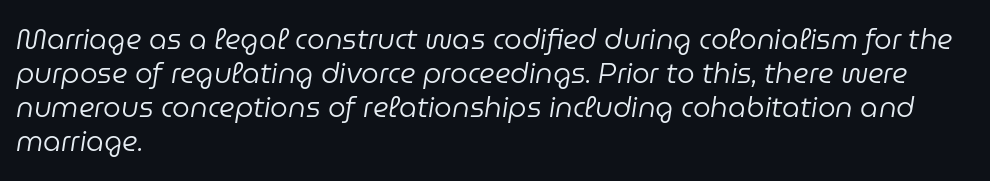
The image shows 28 px regular-weight type, italic (leaning right); set left-aligned, line spacing 1.22x, normal letter spacing, not underlined; low stroke contrast and a medium x-height.
